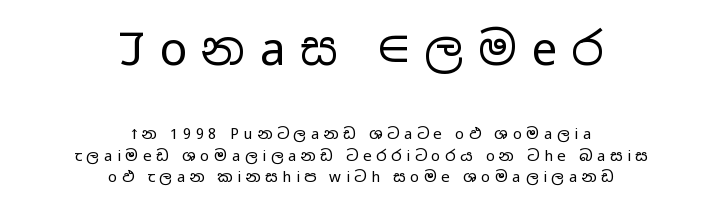
Q: Is the text bold? A: No.
Q: Is the text italic (slanted)? A: No, it is upright.
Q: Is the typeface a serif or a sans-serif typeface? A: Sans-serif.
Q: Is the text underlined? A: No.
Q: How is the paragraph aligned? A: Centered.
Q: Is the spacing between letters normal or unusually wide? A: Unusually wide.
Q: Is the spacing between lines tight, normal or loose? A: Normal.
Q: Which block of text is set in a larger size, the first (top) or the second (bottom)? A: The first (top) one.
Q: Width (condensed, normal, or wide)? A: Wide.
Q: Stroke contrast? A: Low.
Q: x-height? A: Medium.
Q: Monospaced? A: No.
